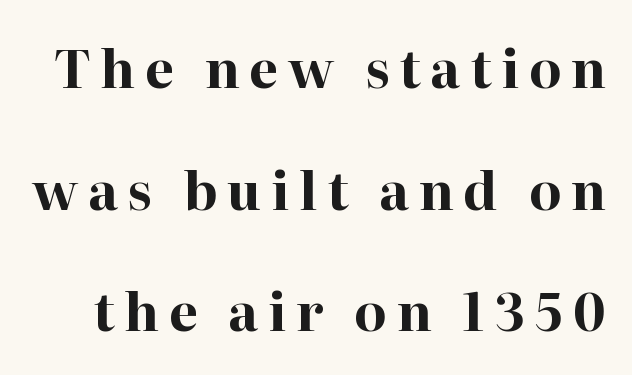
The image shows 52 px bold serif type, upright; set loose line spacing (2.34x), not underlined; high stroke contrast and a medium x-height.
